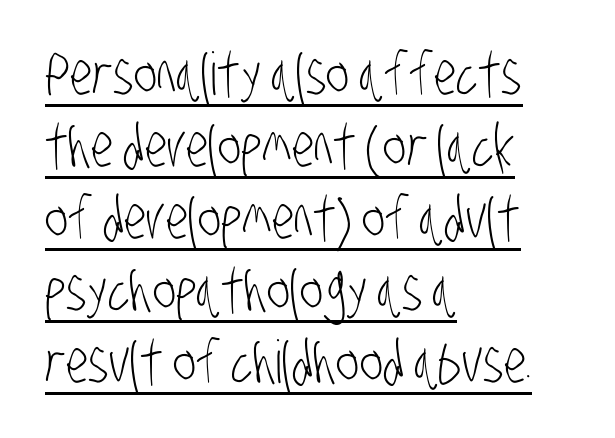
Q: Is the text bold? A: No.
Q: Is the typeface a serif or a sans-serif typeface? A: Sans-serif.
Q: Is the text underlined? A: Yes.
Q: How is the paragraph aligned? A: Left-aligned.
Q: Is the spacing between letters normal or unusually wide? A: Normal.
Q: Width (condensed, normal, or wide)? A: Condensed.
Q: Stroke contrast? A: Low.
Q: x-height? A: Large.
Q: Monospaced? A: No.
